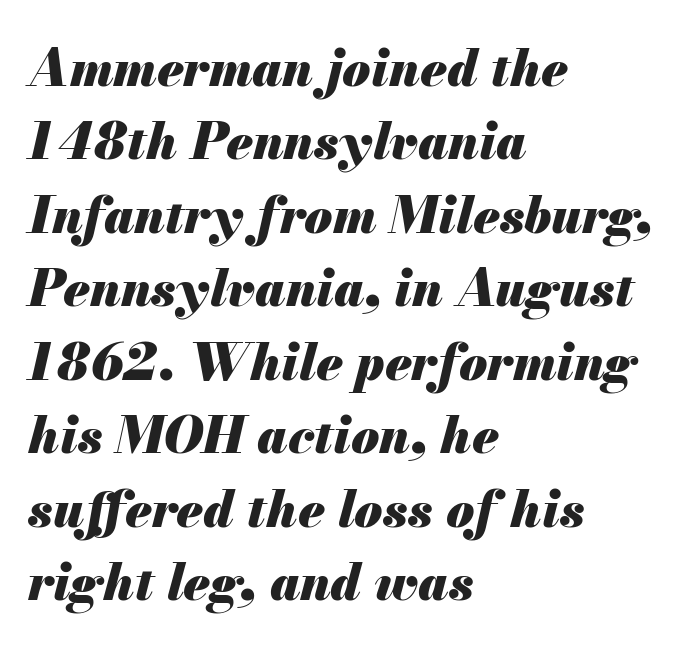
The image shows 51 px heavy type, italic (leaning right); set left-aligned, normal line spacing (1.44x), normal letter spacing, not underlined; medium stroke contrast and a small x-height.
